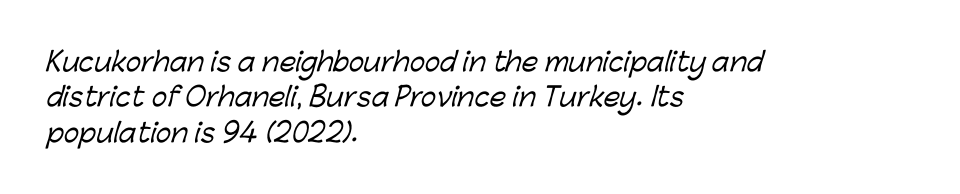
The image shows 26 px text type; set left-aligned, normal line spacing (1.36x), normal letter spacing, not underlined.
